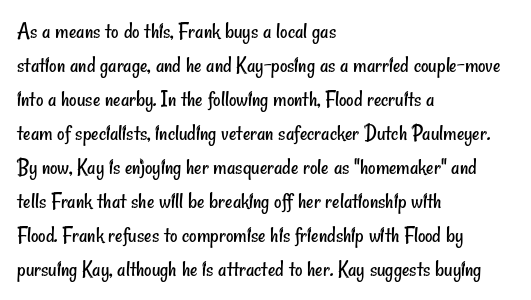
The image shows 23 px text type; set left-aligned, normal line spacing (1.48x), normal letter spacing, not underlined.
